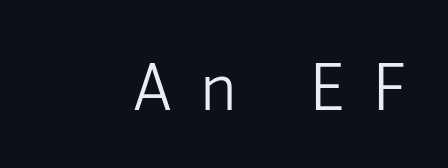
{"serif": "no", "italic": "no", "bold": "no", "weight": "light", "width": "normal", "stroke_contrast": "low", "x_height": "medium", "monospaced": "no", "underline": "no", "align": "right", "letter_spacing": "wide", "letter_spacing_em": 0.39, "glyph_px": 69}
